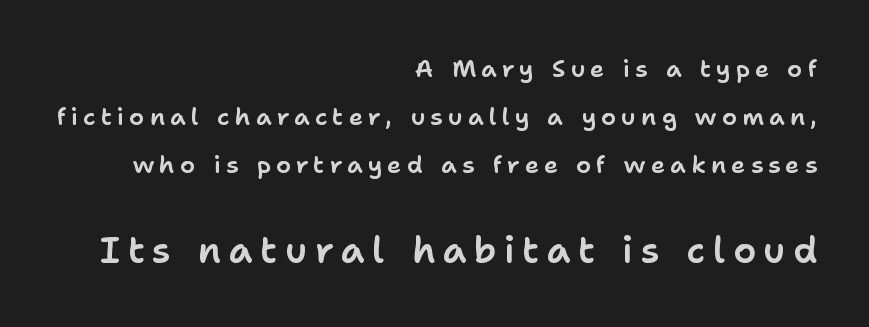
Every stem runs plumb, perpendicular to the baseline. Students, note that the glyphs here are deliberately spaced far apart. Glance below the letters and you will spot only blank space. One-word summary of the alignment: right. Here the designer chose a conventional face with non-uniform glyph widths.
